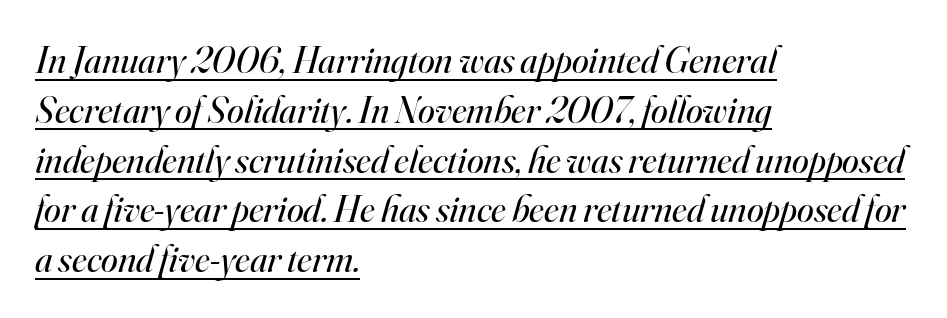
Q: Is the text bold? A: No.
Q: Is the text italic (slanted)? A: Yes, it leans right by about 16 degrees.
Q: Is the typeface a serif or a sans-serif typeface? A: Serif.
Q: Is the text underlined? A: Yes.
Q: How is the paragraph aligned? A: Left-aligned.
Q: Is the spacing between letters normal or unusually wide? A: Normal.
Q: Is the spacing between lines tight, normal or loose? A: Normal.
Q: Width (condensed, normal, or wide)? A: Normal.
Q: Stroke contrast? A: High.
Q: x-height? A: Small.
Q: Monospaced? A: No.
